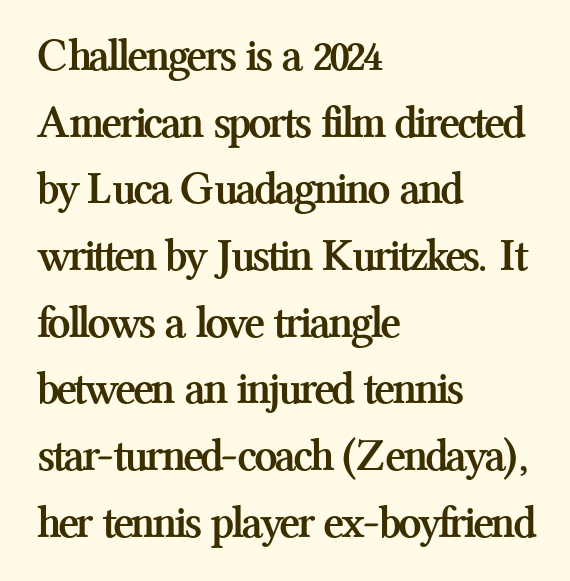
Q: Is the text bold? A: Yes.
Q: Is the text italic (slanted)? A: No, it is upright.
Q: Is the typeface a serif or a sans-serif typeface? A: Serif.
Q: Is the text underlined? A: No.
Q: How is the paragraph aligned? A: Left-aligned.
Q: Is the spacing between letters normal or unusually wide? A: Normal.
Q: Is the spacing between lines tight, normal or loose? A: Normal.
Q: Width (condensed, normal, or wide)? A: Normal.
Q: Stroke contrast? A: Medium.
Q: x-height? A: Medium.
Q: Monospaced? A: No.
